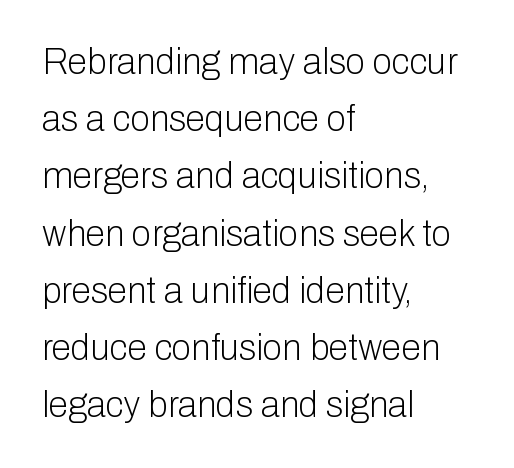
Q: Is the text bold? A: No.
Q: Is the text italic (slanted)? A: No, it is upright.
Q: Is the typeface a serif or a sans-serif typeface? A: Sans-serif.
Q: Is the text underlined? A: No.
Q: How is the paragraph aligned? A: Left-aligned.
Q: Is the spacing between letters normal or unusually wide? A: Normal.
Q: Is the spacing between lines tight, normal or loose? A: Normal.
Q: Width (condensed, normal, or wide)? A: Normal.
Q: Stroke contrast? A: Low.
Q: x-height? A: Medium.
Q: Monospaced? A: No.
